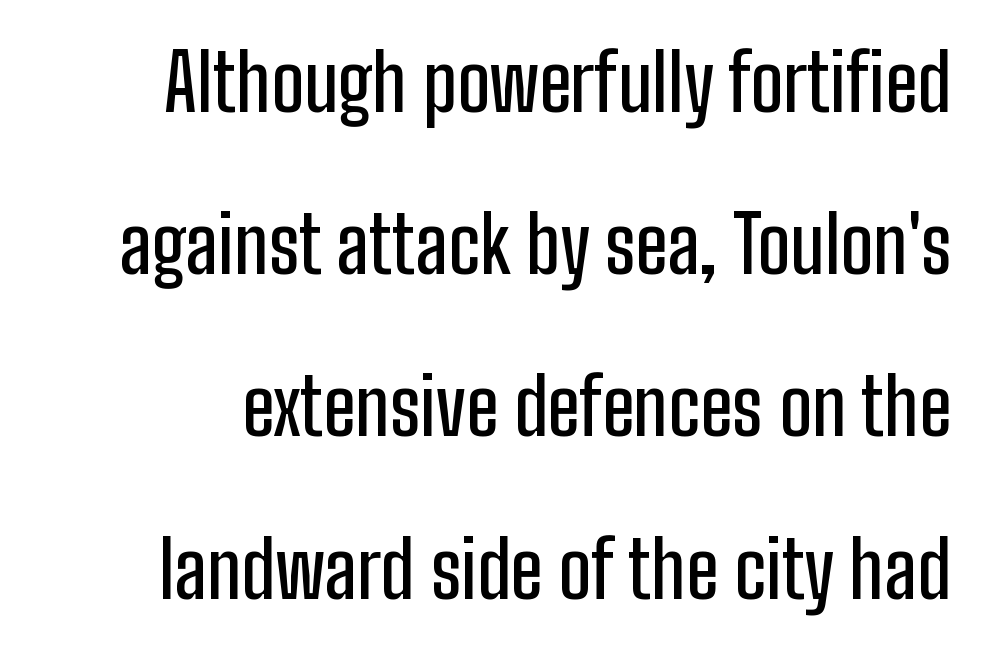
The image shows 78 px condensed sans-serif type, upright; set loose line spacing (2.08x), normal letter spacing, not underlined; low stroke contrast and a medium x-height.
